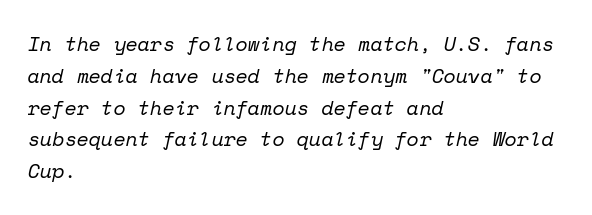
The image shows 20 px text type, italic (leaning right); set left-aligned, normal line spacing (1.59x), normal letter spacing, not underlined.
